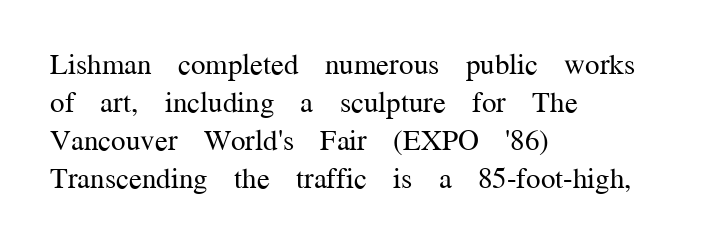
The letters advance in unequal steps, a hallmark of proportional type. This rendering leaves character spacing at its baseline value. Compared with typical paragraphs, the rows here are spaced about the same. Which margin do the lines hug? The left one — the right edge is uneven. To sum up the face: it has serifs.
